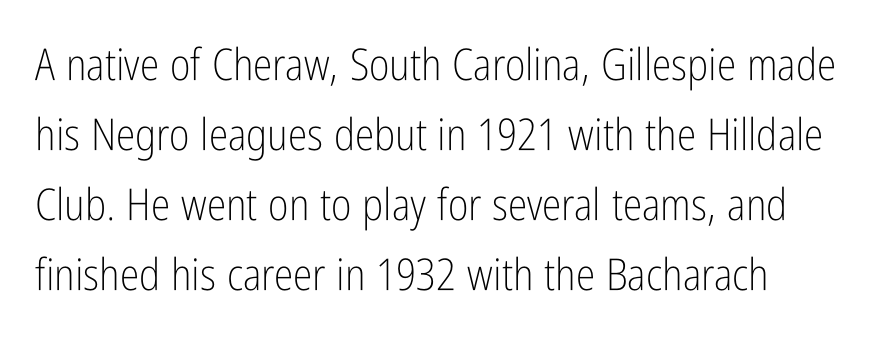
The image shows 44 px light, condensed sans-serif type, upright; set normal line spacing (1.59x), normal letter spacing, not underlined; low stroke contrast and a medium x-height.
